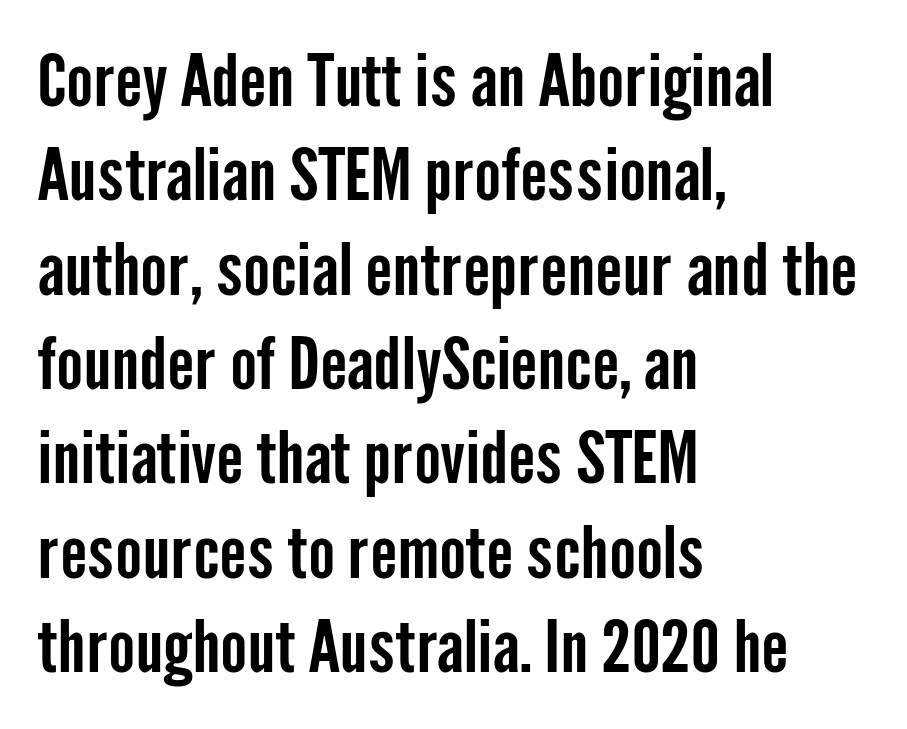
The image shows 72 px condensed sans-serif type, upright; set left-aligned, normal line spacing (1.31x), normal letter spacing, not underlined; low stroke contrast and a medium x-height.
